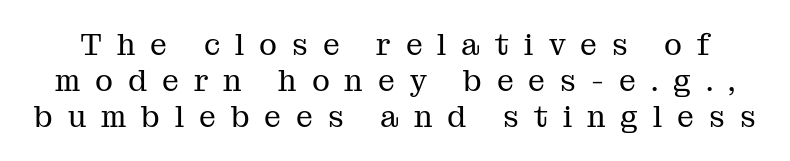
The image shows 30 px regular-weight serif type, upright; set line spacing 1.2x, unusually wide letter spacing (+0.5 em), not underlined; medium stroke contrast and a medium x-height.
